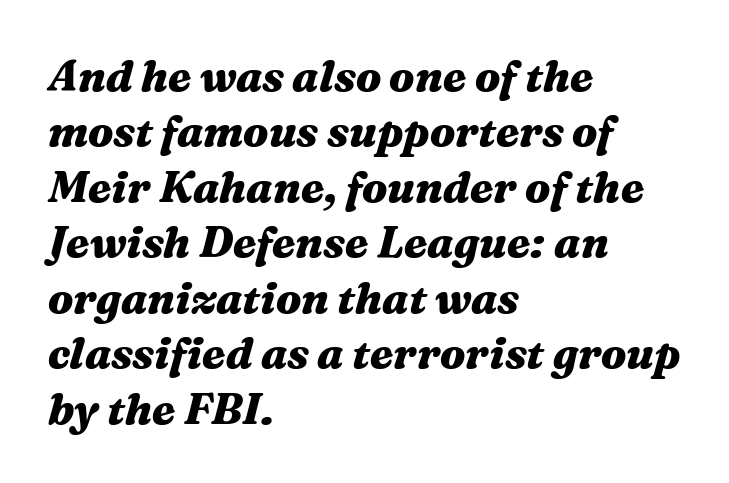
The image shows 43 px heavy, wide type, italic (leaning right); set left-aligned, normal line spacing (1.29x), normal letter spacing, not underlined; medium stroke contrast and a medium x-height.
